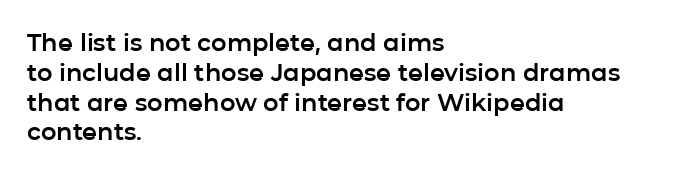
{"italic": "no", "underline": "no", "align": "left", "line_spacing_ratio": 1.24, "letter_spacing": "normal", "letter_spacing_em": 0.0, "glyph_px": 24}
